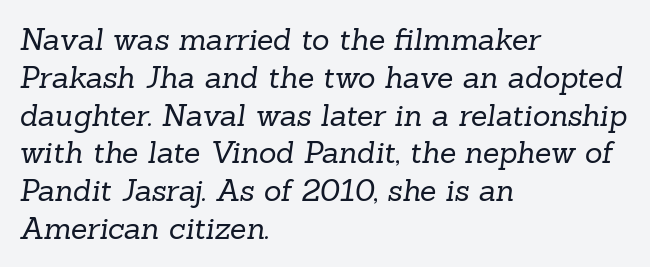
Q: Is the text bold? A: No.
Q: Is the typeface a serif or a sans-serif typeface? A: Serif.
Q: Is the text underlined? A: No.
Q: How is the paragraph aligned? A: Left-aligned.
Q: Is the spacing between letters normal or unusually wide? A: Normal.
Q: Is the spacing between lines tight, normal or loose? A: Normal.
Q: Width (condensed, normal, or wide)? A: Normal.
Q: Stroke contrast? A: Low.
Q: x-height? A: Medium.
Q: Monospaced? A: No.
